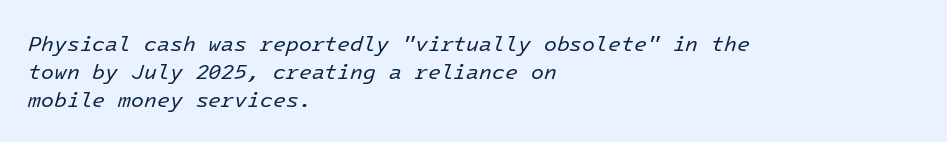
{"italic": "yes", "lean": "right", "slant_degrees": 16, "bold": "no", "underline": "no", "align": "left", "line_spacing": "normal", "line_spacing_ratio": 1.33, "letter_spacing": "normal", "letter_spacing_em": 0.0, "glyph_px": 21}
